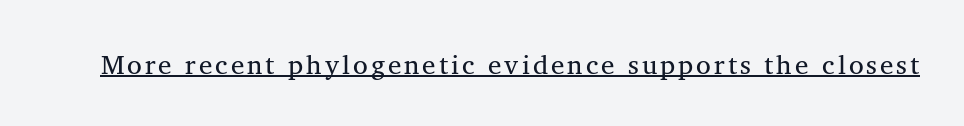
Q: Is the text bold? A: No.
Q: Is the text italic (slanted)? A: No, it is upright.
Q: Is the text underlined? A: Yes.
